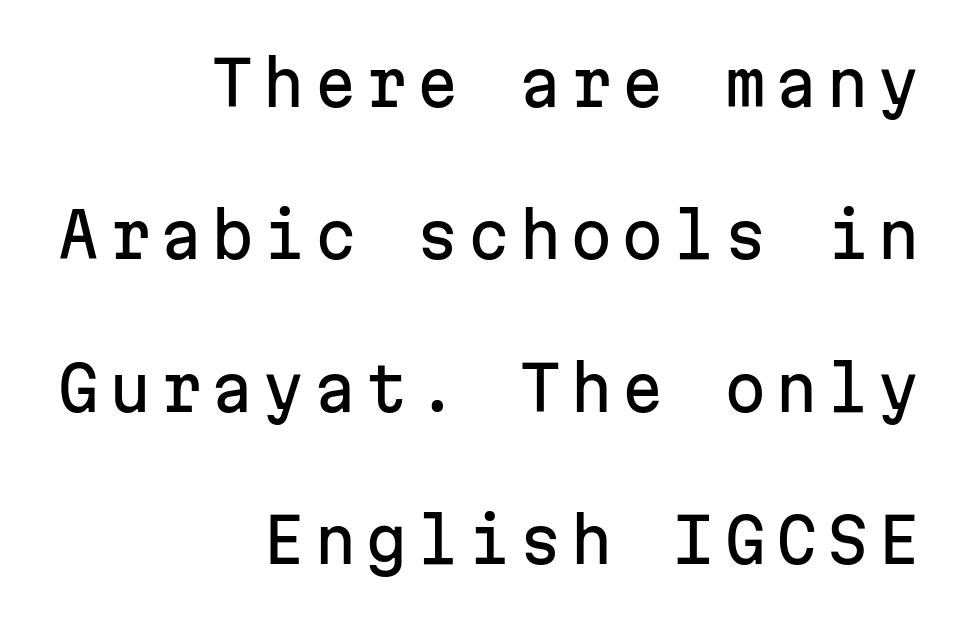
The lines in this sample share a right terminus and differ only in where they begin. Looks like terminal output: every glyph gets an equal slot. Posture: straight, roman, zero tilt. The face used here is a sans, in the tradition of grotesques and geometrics. Nobody drew a line under any word here.
